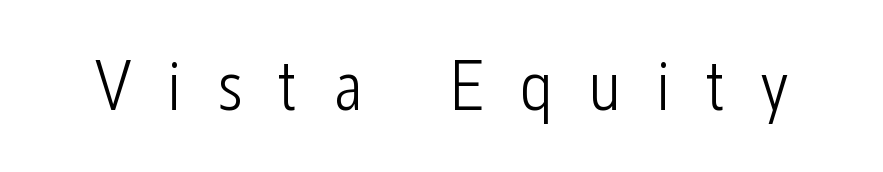
{"serif": "no", "italic": "no", "bold": "no", "weight": "light", "width": "condensed", "stroke_contrast": "low", "x_height": "medium", "monospaced": "no", "underline": "no", "letter_spacing": "wide", "letter_spacing_em": 0.49, "glyph_px": 71}
